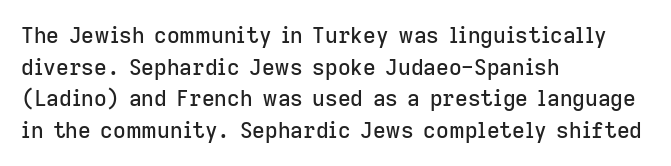
{"italic": "no", "underline": "no", "align": "left", "line_spacing": "normal", "line_spacing_ratio": 1.44, "letter_spacing": "normal", "letter_spacing_em": 0.0, "glyph_px": 22}
